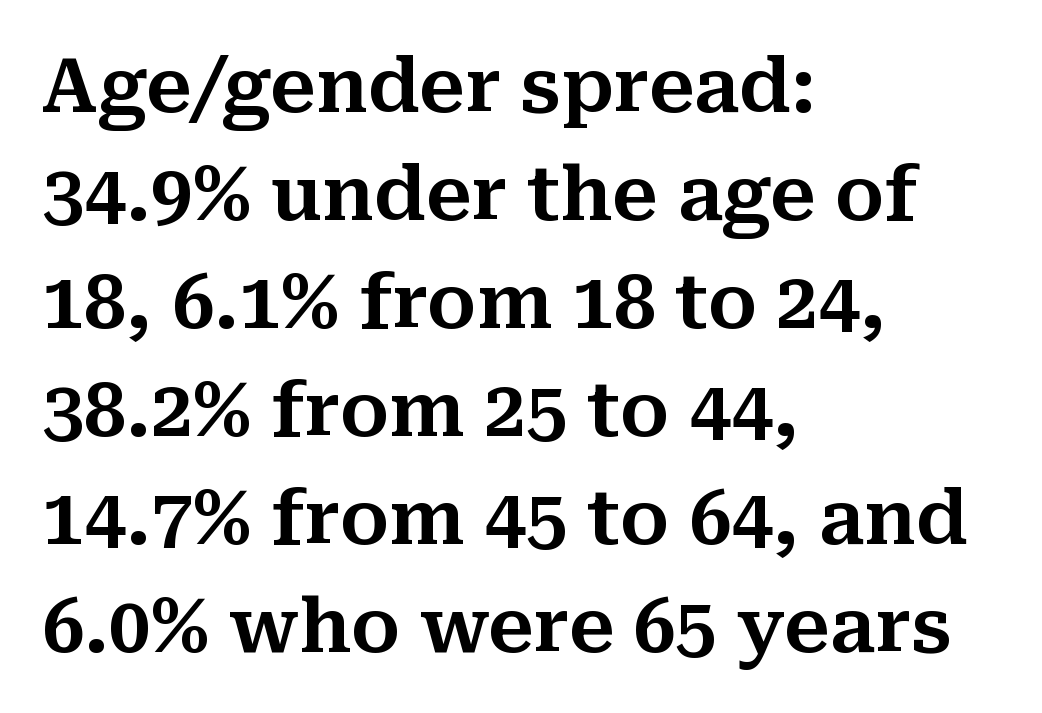
{"serif": "yes", "italic": "no", "width": "normal", "stroke_contrast": "medium", "x_height": "medium", "monospaced": "no", "underline": "no", "align": "left", "line_spacing": "normal", "line_spacing_ratio": 1.44, "letter_spacing": "normal", "letter_spacing_em": 0.0, "glyph_px": 75}
